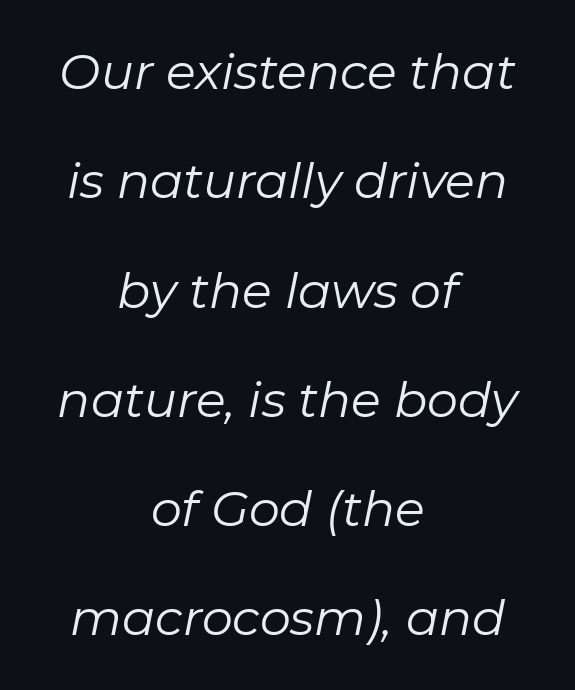
The image shows 49 px regular-weight type, italic (leaning right); set centered, loose line spacing (2.23x), normal letter spacing, not underlined; low stroke contrast and a medium x-height.
